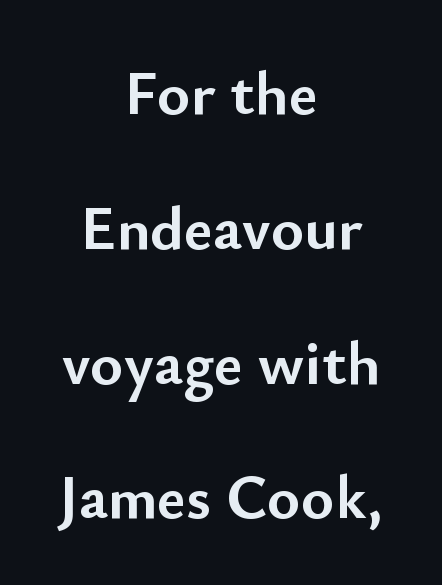
Q: Is the text bold? A: Yes.
Q: Is the text italic (slanted)? A: No, it is upright.
Q: Is the typeface a serif or a sans-serif typeface? A: Sans-serif.
Q: Is the text underlined? A: No.
Q: How is the paragraph aligned? A: Centered.
Q: Is the spacing between letters normal or unusually wide? A: Normal.
Q: Is the spacing between lines tight, normal or loose? A: Loose.
Q: Width (condensed, normal, or wide)? A: Normal.
Q: Stroke contrast? A: Low.
Q: x-height? A: Small.
Q: Monospaced? A: No.
